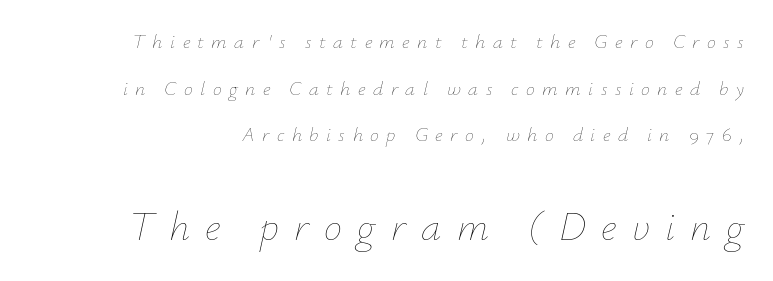
Loose tracking; the words dissolve into strings of separated letters. Honestly, there is no underline to notice here at all. Size hierarchy here favors the trailing block over the leading one. Is this a fixed-width face? No — the glyphs have proportional, varying widths. Rendered with sloped, italic letterforms.
